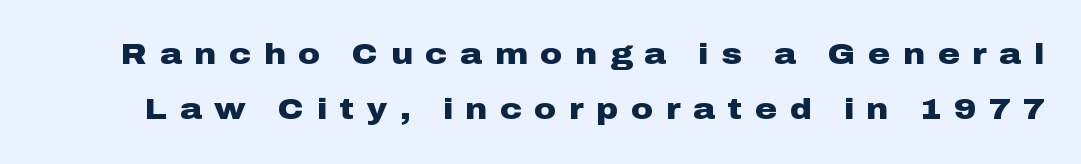
The image shows 30 px heavy, wide sans-serif type, upright; set line spacing 1.85x, unusually wide letter spacing (+0.42 em), not underlined; low stroke contrast and a medium x-height.
